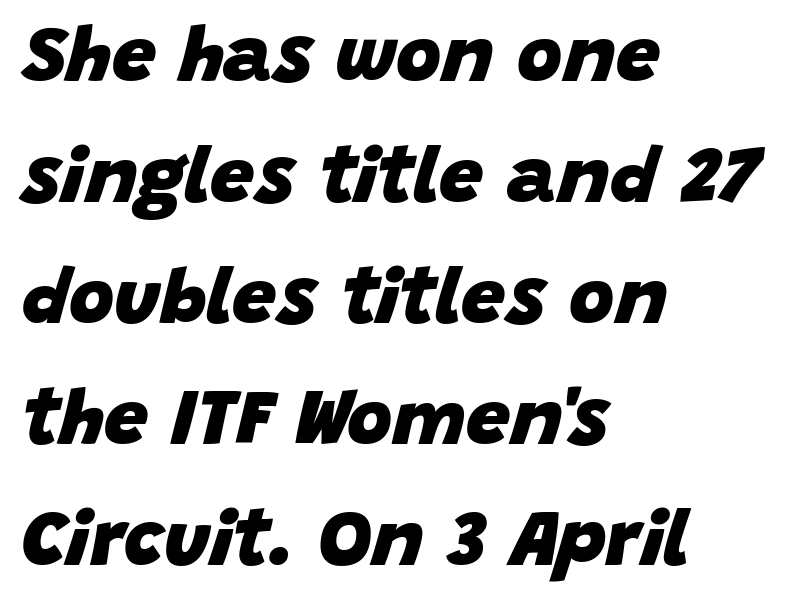
Style check: oblique. The line texture is even and compact thanks to regular tracking. The rendering uses natural spacing where letterforms have individual widths. A classic flush-left, rag-right setting is used for this passage. If you measured baseline to baseline, you'd find a middling distance. The face used here has the dense, thick strokes of a bold.
